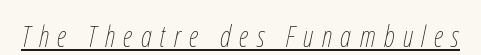
The image shows 29 px thin, condensed type, italic (leaning right); set unusually wide letter spacing (+0.29 em), underlined; low stroke contrast and a medium x-height.
